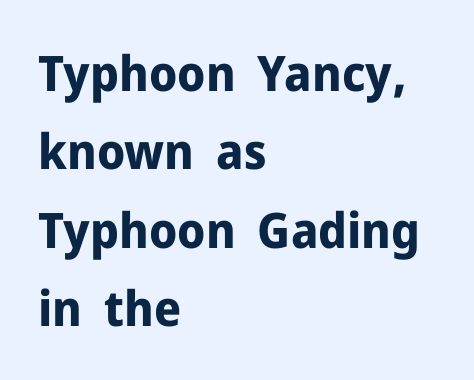
Q: Is the text bold? A: Yes.
Q: Is the text italic (slanted)? A: No, it is upright.
Q: Is the typeface a serif or a sans-serif typeface? A: Sans-serif.
Q: Is the text underlined? A: No.
Q: How is the paragraph aligned? A: Left-aligned.
Q: Is the spacing between letters normal or unusually wide? A: Normal.
Q: Is the spacing between lines tight, normal or loose? A: Normal.
Q: Width (condensed, normal, or wide)? A: Normal.
Q: Stroke contrast? A: Low.
Q: x-height? A: Medium.
Q: Monospaced? A: No.
